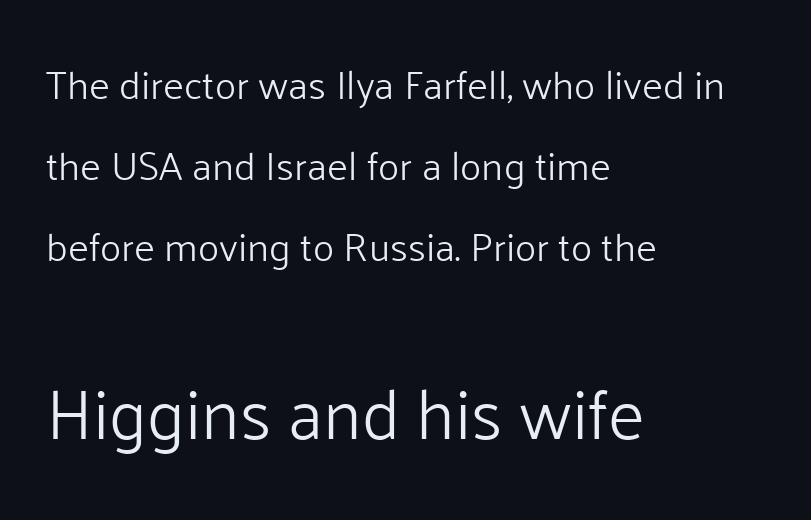
{"serif": "no", "italic": "no", "bold": "no", "weight": "light", "width": "normal", "stroke_contrast": "low", "x_height": "medium", "monospaced": "no", "underline": "no", "align": "left", "line_spacing": "loose", "line_spacing_ratio": 2.03, "letter_spacing": "normal", "letter_spacing_em": 0.0, "larger_block": "second", "size_ratio": 1.75, "glyph_px": 70}
